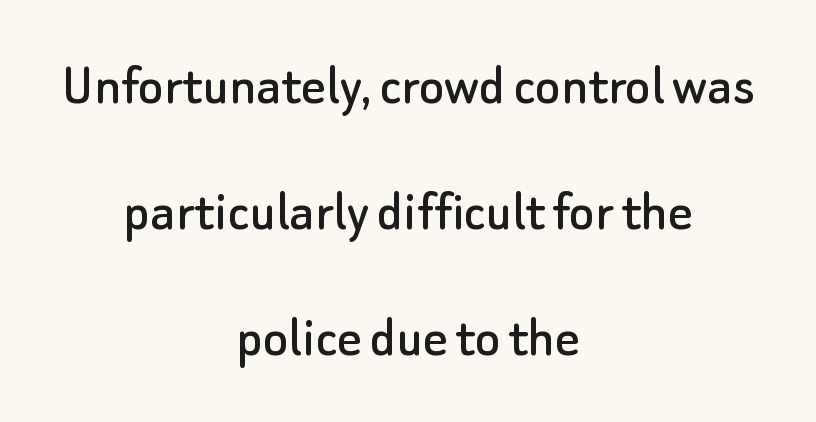
{"serif": "no", "italic": "no", "width": "normal", "stroke_contrast": "low", "x_height": "small", "monospaced": "no", "underline": "no", "align": "center", "line_spacing": "loose", "line_spacing_ratio": 2.1, "letter_spacing": "normal", "letter_spacing_em": 0.0, "glyph_px": 60}
